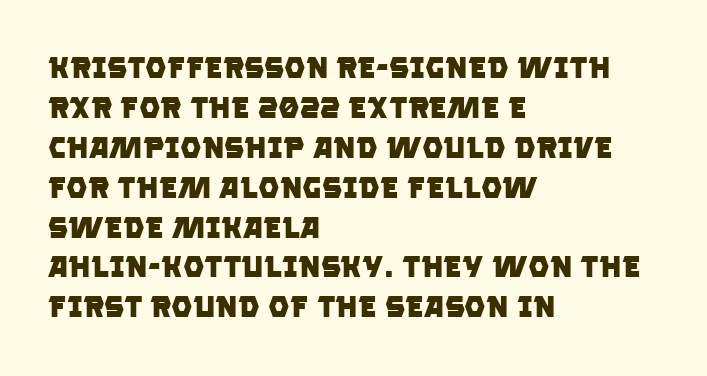
Q: Is the text bold? A: Yes.
Q: Is the typeface a serif or a sans-serif typeface? A: Sans-serif.
Q: Is the text underlined? A: No.
Q: How is the paragraph aligned? A: Left-aligned.
Q: Is the spacing between letters normal or unusually wide? A: Normal.
Q: Is the spacing between lines tight, normal or loose? A: Normal.
Q: Width (condensed, normal, or wide)? A: Normal.
Q: Stroke contrast? A: Low.
Q: x-height? A: Large.
Q: Monospaced? A: No.
